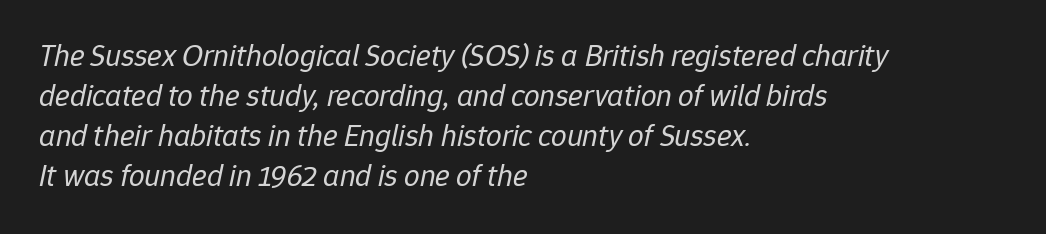
The image shows 31 px regular-weight type, italic (leaning right); set left-aligned, normal line spacing (1.29x), normal letter spacing, not underlined; low stroke contrast and a medium x-height.
